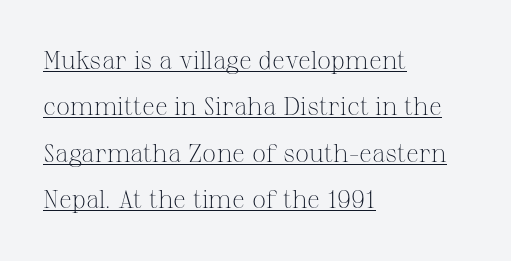
{"italic": "no", "bold": "no", "underline": "yes", "align": "left", "line_spacing_ratio": 1.86, "letter_spacing": "normal", "letter_spacing_em": 0.0, "glyph_px": 25}
